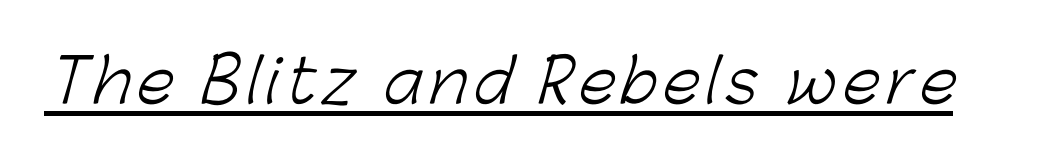
Here the designer chose a conventional face with non-uniform glyph widths. Examine the stroke ends and you'll find no serifs. Compared with a typical body face, this is equally light or lighter still. Emphasis is given by a line drawn under the lettering.
